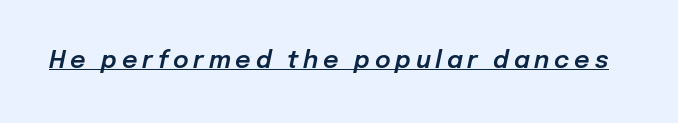
Slant detected: the letters are inclined. In designer terms, the underline attribute is active on this setting. You could only call the tracking loose — the letters float apart.
